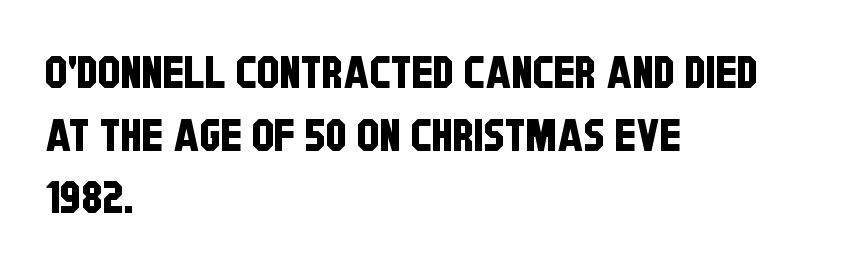
Q: Is the typeface a serif or a sans-serif typeface? A: Sans-serif.
Q: Is the text underlined? A: No.
Q: How is the paragraph aligned? A: Left-aligned.
Q: Is the spacing between letters normal or unusually wide? A: Normal.
Q: Is the spacing between lines tight, normal or loose? A: Normal.
Q: Width (condensed, normal, or wide)? A: Condensed.
Q: Stroke contrast? A: Low.
Q: x-height? A: Large.
Q: Monospaced? A: No.
